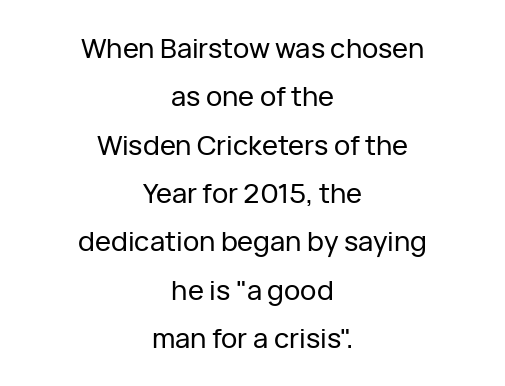
{"italic": "no", "underline": "no", "align": "center", "line_spacing_ratio": 1.79, "letter_spacing": "normal", "letter_spacing_em": 0.0, "glyph_px": 27}
